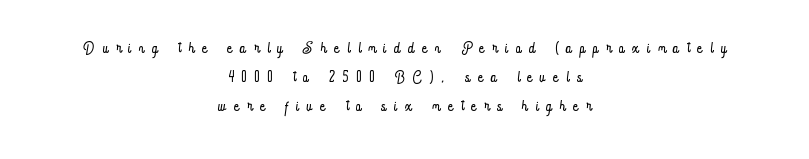
{"bold": "no", "underline": "no", "align": "center", "line_spacing": "normal", "line_spacing_ratio": 1.39, "letter_spacing": "wide", "letter_spacing_em": 0.39, "glyph_px": 21}
